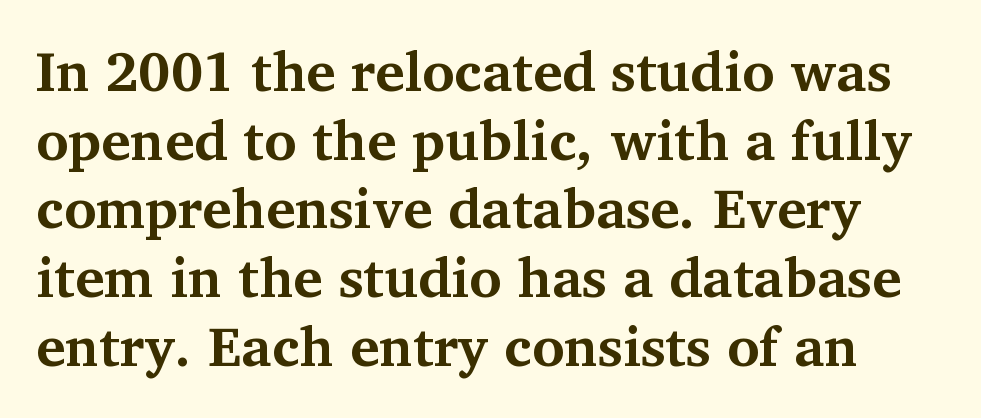
Q: Is the text bold? A: Yes.
Q: Is the text italic (slanted)? A: No, it is upright.
Q: Is the typeface a serif or a sans-serif typeface? A: Serif.
Q: Is the text underlined? A: No.
Q: Is the spacing between letters normal or unusually wide? A: Normal.
Q: Is the spacing between lines tight, normal or loose? A: Normal.
Q: Width (condensed, normal, or wide)? A: Normal.
Q: Stroke contrast? A: Medium.
Q: x-height? A: Medium.
Q: Monospaced? A: No.
